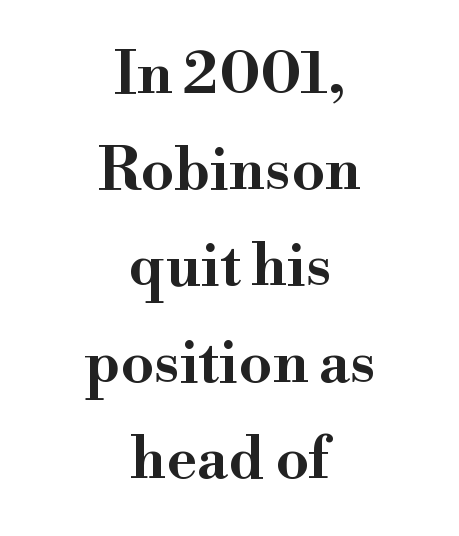
Does the lettering tilt? It doesn't — this is upright. The typeface chosen for these lines features serifs. These lines keep a tight, regular rhythm from letter to letter. Interline gaps are of average width in this sample. The passage shown is typed in a proportional face where columns would drift. The zone under the glyphs is completely vacant.
